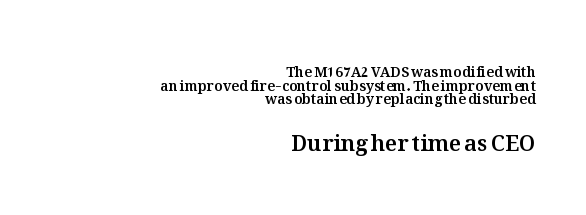
The image shows 22 px text type, upright; set right-aligned, tight line spacing (0.98x), normal letter spacing, not underlined; the second (bottom) block is 1.57x larger.
